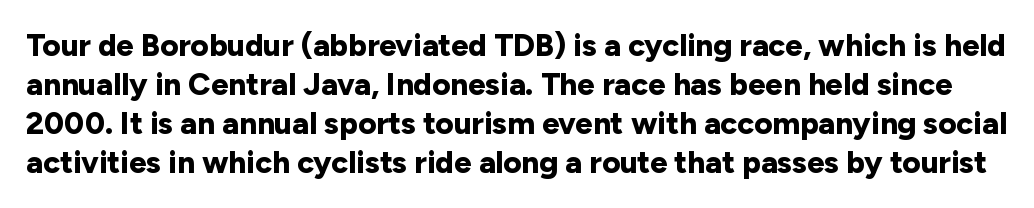
{"serif": "no", "italic": "no", "bold": "yes", "weight": "bold", "width": "normal", "stroke_contrast": "low", "x_height": "medium", "monospaced": "no", "underline": "no", "line_spacing": "normal", "line_spacing_ratio": 1.26, "letter_spacing": "normal", "letter_spacing_em": 0.0, "glyph_px": 31}
